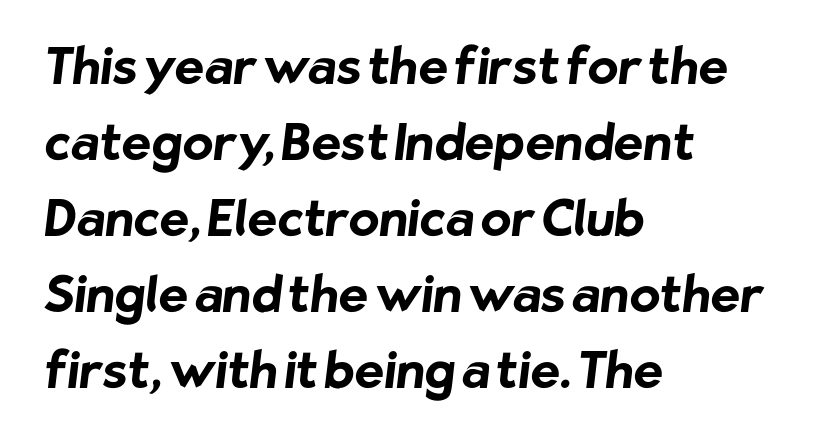
{"serif": "no", "bold": "yes", "weight": "bold", "width": "normal", "stroke_contrast": "low", "x_height": "medium", "monospaced": "no", "underline": "no", "align": "left", "line_spacing": "normal", "line_spacing_ratio": 1.52, "letter_spacing": "normal", "letter_spacing_em": 0.0, "glyph_px": 50}
